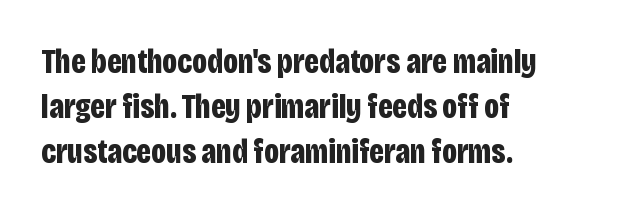
Q: Is the text bold? A: Yes.
Q: Is the text italic (slanted)? A: No, it is upright.
Q: Is the typeface a serif or a sans-serif typeface? A: Sans-serif.
Q: Is the text underlined? A: No.
Q: How is the paragraph aligned? A: Left-aligned.
Q: Is the spacing between letters normal or unusually wide? A: Normal.
Q: Is the spacing between lines tight, normal or loose? A: Normal.
Q: Width (condensed, normal, or wide)? A: Condensed.
Q: Stroke contrast? A: Low.
Q: x-height? A: Large.
Q: Monospaced? A: No.
